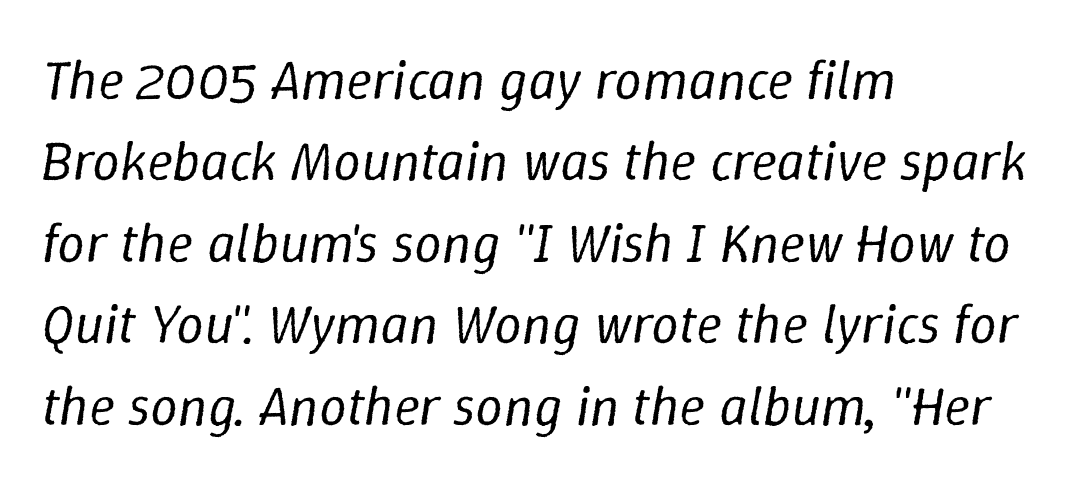
{"italic": "yes", "lean": "right", "slant_degrees": 9, "bold": "no", "weight": "regular", "width": "normal", "stroke_contrast": "low", "x_height": "medium", "monospaced": "no", "underline": "no", "align": "left", "line_spacing": "normal", "line_spacing_ratio": 1.48, "letter_spacing": "normal", "letter_spacing_em": 0.0, "glyph_px": 55}
